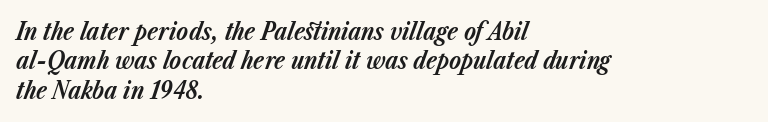
Compared with typical body copy, the letter spacing here is the same. The axis of the letterforms is tilted away from vertical. The passage is arranged the way most books set body copy — flush left. Quick note: underline off. As a designer I'd log this as weight 700, bold.
